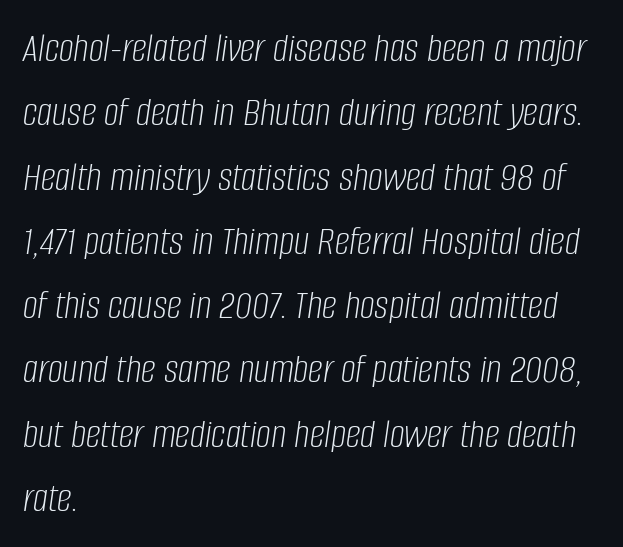
{"italic": "yes", "lean": "right", "slant_degrees": 8, "bold": "no", "weight": "light", "width": "condensed", "stroke_contrast": "low", "x_height": "large", "monospaced": "no", "underline": "no", "align": "left", "line_spacing": "normal", "line_spacing_ratio": 1.53, "letter_spacing": "normal", "letter_spacing_em": 0.0, "glyph_px": 42}
